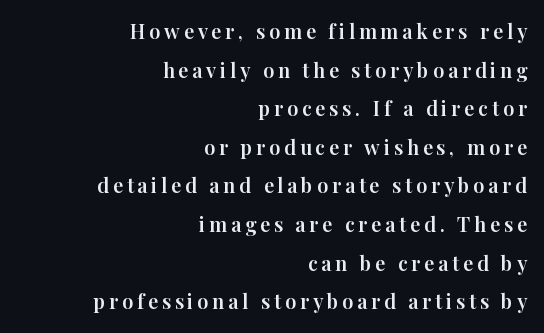
The image shows 20 px text type, upright; set right-aligned, loose line spacing (1.93x), not underlined.
